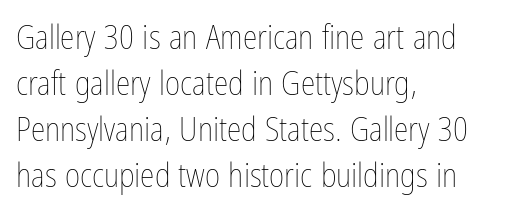
{"italic": "no", "bold": "no", "weight": "thin", "width": "condensed", "stroke_contrast": "low", "x_height": "medium", "monospaced": "no", "underline": "no", "align": "left", "line_spacing": "normal", "line_spacing_ratio": 1.39, "letter_spacing": "normal", "letter_spacing_em": 0.0, "glyph_px": 33}
